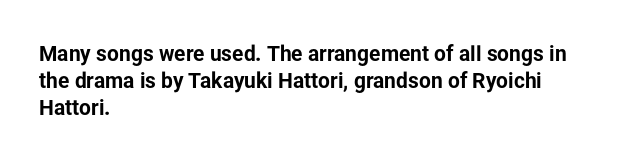
Which margin do the lines hug? The left one — the right edge is uneven. The foot of each line stays bare and open. Strokes here are thick enough to call this a true bold. Does the lettering tilt? It doesn't — this is upright. You could call the tracking neutral — neither tight nor loose. Interline gaps are of average width in this sample.
